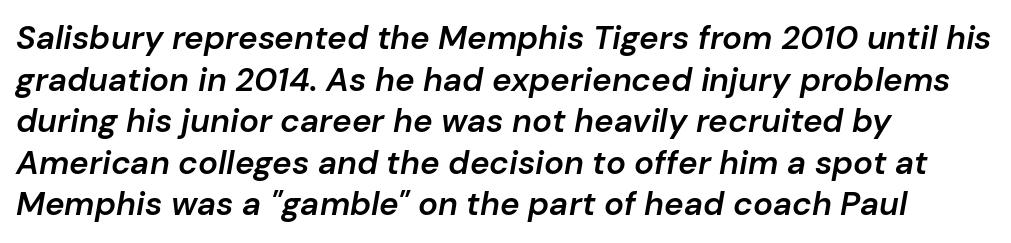
Q: Is the text bold? A: Semi-bold.
Q: Is the text italic (slanted)? A: Yes, it leans right by about 10 degrees.
Q: Is the text underlined? A: No.
Q: How is the paragraph aligned? A: Left-aligned.
Q: Is the spacing between letters normal or unusually wide? A: Normal.
Q: Is the spacing between lines tight, normal or loose? A: Normal.
Q: Width (condensed, normal, or wide)? A: Normal.
Q: Stroke contrast? A: Low.
Q: x-height? A: Medium.
Q: Monospaced? A: No.
